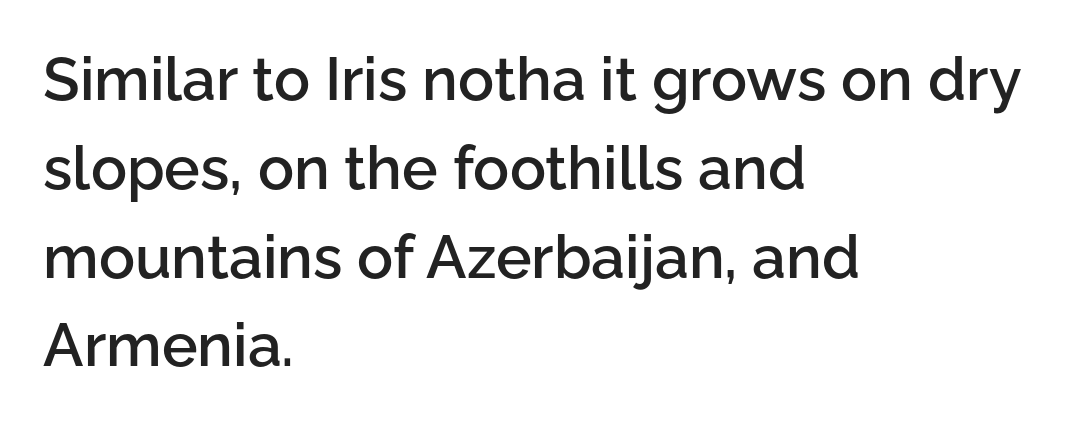
In terms of weight, the rendering is demibold, just under bold. The passage shown has conventional tracking throughout. These lines stack with their left ends in a neat column. This sample uses a sans-serif face.
